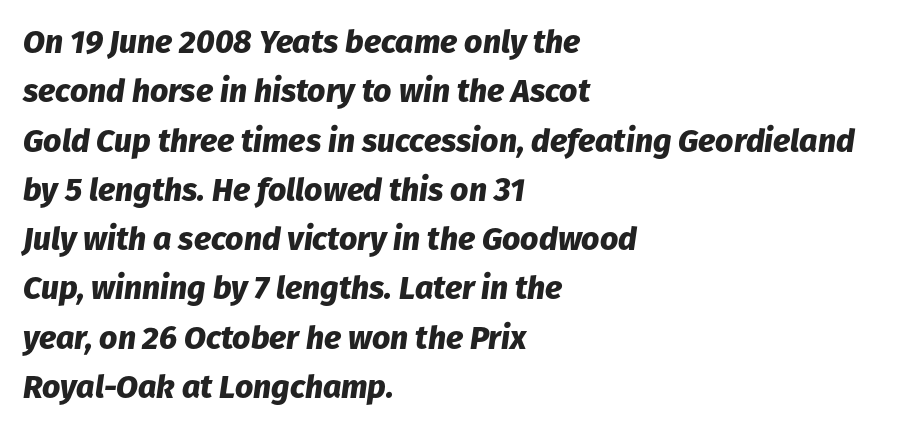
Q: Is the text bold? A: Yes.
Q: Is the text italic (slanted)? A: Yes, it leans right by about 8 degrees.
Q: Is the text underlined? A: No.
Q: How is the paragraph aligned? A: Left-aligned.
Q: Is the spacing between letters normal or unusually wide? A: Normal.
Q: Is the spacing between lines tight, normal or loose? A: Normal.
Q: Width (condensed, normal, or wide)? A: Normal.
Q: Stroke contrast? A: Low.
Q: x-height? A: Medium.
Q: Monospaced? A: No.
